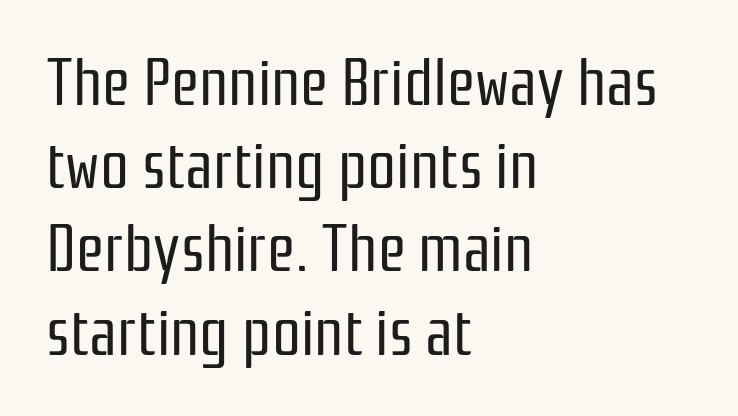
Q: Is the text bold? A: No.
Q: Is the text italic (slanted)? A: No, it is upright.
Q: Is the typeface a serif or a sans-serif typeface? A: Sans-serif.
Q: Is the text underlined? A: No.
Q: How is the paragraph aligned? A: Left-aligned.
Q: Is the spacing between letters normal or unusually wide? A: Normal.
Q: Is the spacing between lines tight, normal or loose? A: Normal.
Q: Width (condensed, normal, or wide)? A: Condensed.
Q: Stroke contrast? A: Low.
Q: x-height? A: Medium.
Q: Monospaced? A: No.
